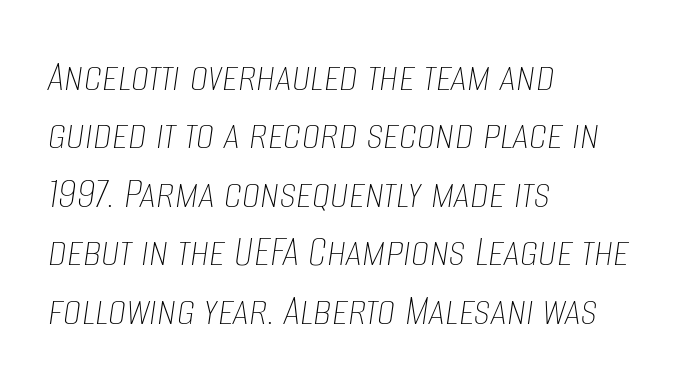
The image shows 46 px thin, condensed type, italic (leaning right); set left-aligned, normal line spacing (1.27x), normal letter spacing, not underlined; low stroke contrast and a large x-height.
